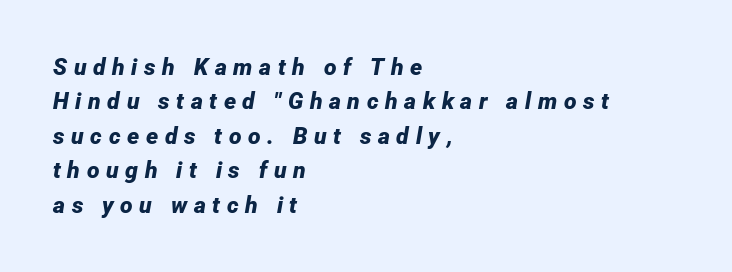
The image shows 23 px bold type, italic (leaning right); set left-aligned, normal line spacing (1.5x), unusually wide letter spacing (+0.29 em), not underlined.
